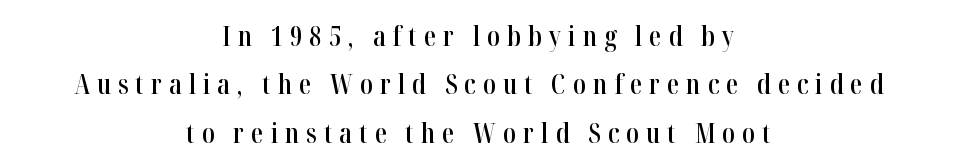
{"italic": "no", "bold": "semi", "underline": "no", "align": "center", "line_spacing_ratio": 1.79, "letter_spacing": "wide", "letter_spacing_em": 0.26, "glyph_px": 27}
